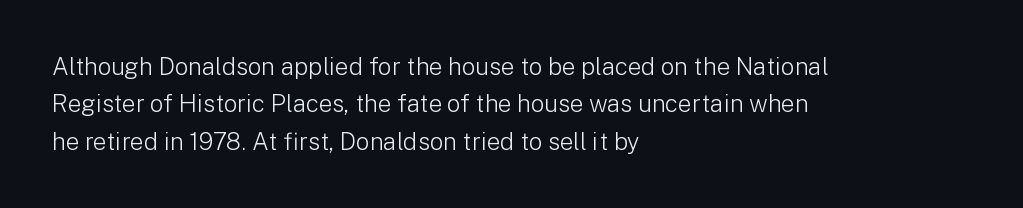
Evenly set lines give the paragraph a standard silhouette. Here the glyphs are tracked normally, forming tight word shapes. Rule under the text: the space is simply empty. Italic? Not at all — the glyphs are vertical. These glyphs show unthickened strokes, regular width or finer.
